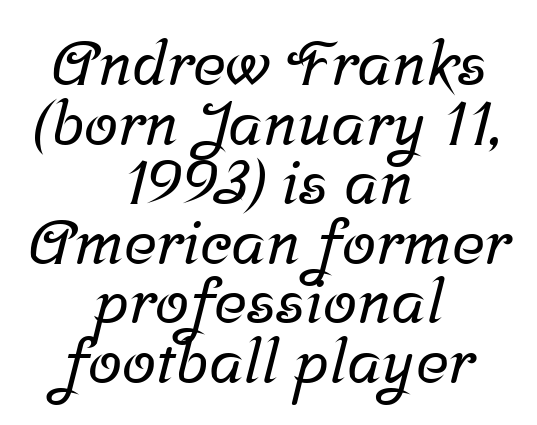
{"width": "normal", "stroke_contrast": "low", "x_height": "medium", "monospaced": "no", "underline": "no", "align": "center", "line_spacing": "tight", "line_spacing_ratio": 0.96, "letter_spacing": "normal", "letter_spacing_em": 0.0, "glyph_px": 62}
